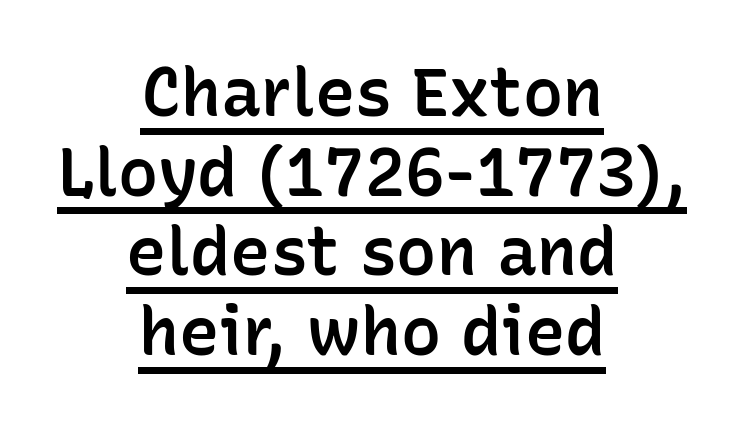
Type style note: lacks serifs. In terms of posture, this sample is upright. The words here are underlined. Caption: multi-line text, centered on the measure. Weight check: semibold — heavier than regular, not quite bold.
